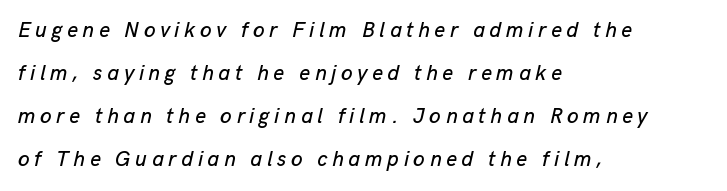
{"italic": "yes", "lean": "right", "slant_degrees": 13, "underline": "no", "align": "left", "line_spacing": "loose", "line_spacing_ratio": 2.04, "letter_spacing": "wide", "letter_spacing_em": 0.22, "glyph_px": 21}
